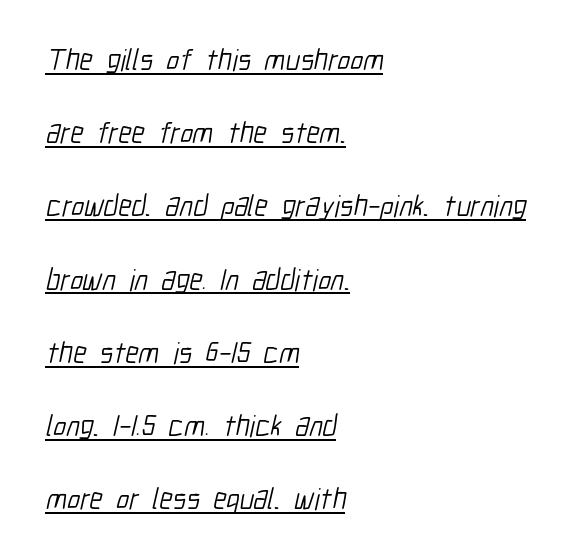
Q: Is the text bold? A: No.
Q: Is the typeface a serif or a sans-serif typeface? A: Sans-serif.
Q: Is the text underlined? A: Yes.
Q: How is the paragraph aligned? A: Left-aligned.
Q: Is the spacing between letters normal or unusually wide? A: Normal.
Q: Is the spacing between lines tight, normal or loose? A: Loose.
Q: Width (condensed, normal, or wide)? A: Condensed.
Q: Stroke contrast? A: Low.
Q: x-height? A: Medium.
Q: Monospaced? A: No.
